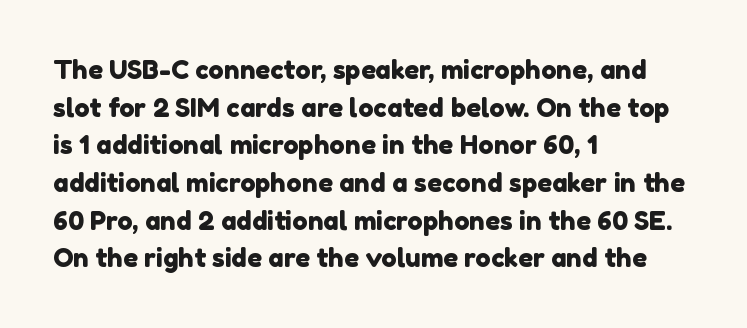
Line beginnings align vertically; line endings do not. Baseline-to-baseline distance is the conventional proportion of letter height. Does extra space separate the letters? No, they use regular spacing. Each row of text sits above clean, open space.
